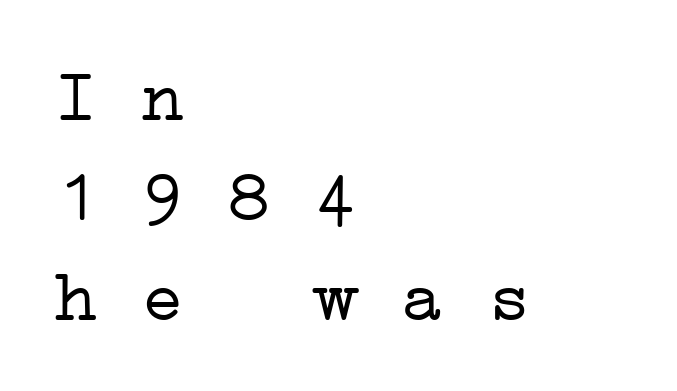
Stroke terminals: seriffed. The tracking reads as untouched default to a designer's eye. Spacing verdict: monospaced, one width for all characters. Caption: face not bold, strokes unweighted.
